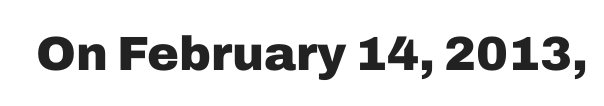
The image shows 48 px heavy sans-serif type, upright; set normal letter spacing, not underlined; low stroke contrast and a medium x-height.
